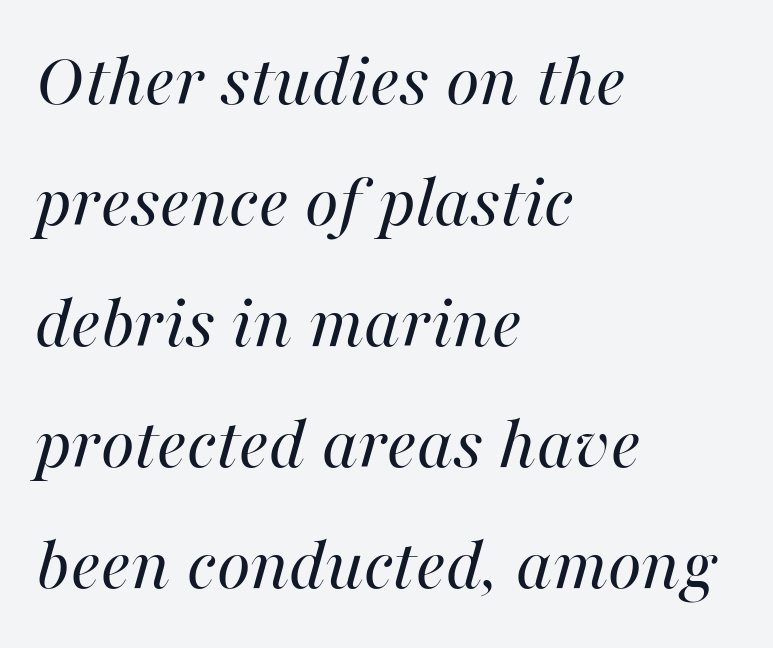
The image shows 77 px regular-weight type, italic (leaning right); set left-aligned, normal line spacing (1.57x), normal letter spacing, not underlined; high stroke contrast and a medium x-height.
